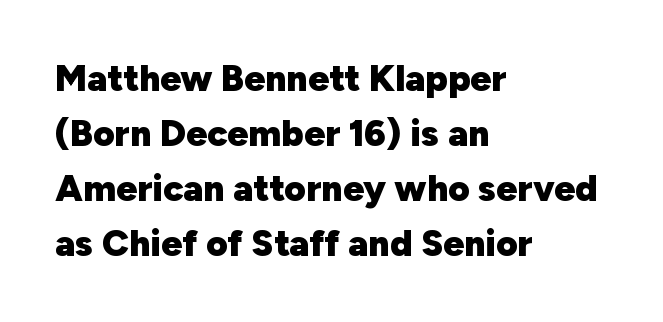
Q: Is the text bold? A: Yes.
Q: Is the text italic (slanted)? A: No, it is upright.
Q: Is the typeface a serif or a sans-serif typeface? A: Sans-serif.
Q: Is the text underlined? A: No.
Q: How is the paragraph aligned? A: Left-aligned.
Q: Is the spacing between letters normal or unusually wide? A: Normal.
Q: Is the spacing between lines tight, normal or loose? A: Normal.
Q: Width (condensed, normal, or wide)? A: Normal.
Q: Stroke contrast? A: Low.
Q: x-height? A: Medium.
Q: Monospaced? A: No.
